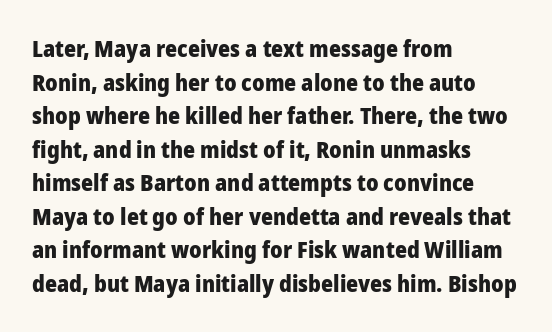
The image shows 23 px bold type, upright; set left-aligned, normal line spacing (1.46x), normal letter spacing, not underlined.
